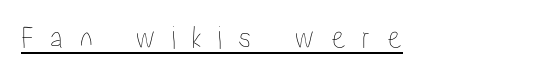
The image shows 33 px condensed type, upright; set unusually wide letter spacing (+0.49 em), underlined; low stroke contrast and a medium x-height.
